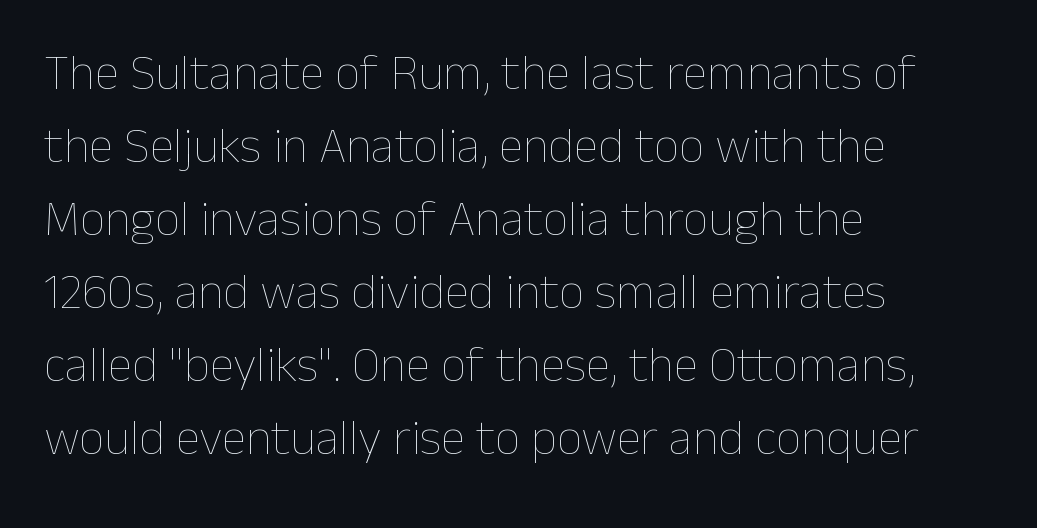
{"italic": "no", "bold": "no", "weight": "thin", "width": "normal", "stroke_contrast": "low", "x_height": "medium", "monospaced": "no", "underline": "no", "align": "left", "line_spacing": "normal", "line_spacing_ratio": 1.46, "letter_spacing": "normal", "letter_spacing_em": 0.0, "glyph_px": 50}
